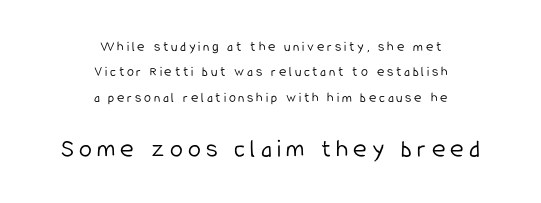
The paragraph shown floats in the horizontal middle. Letter spacing: wide. Whoever set this made the second block the dominant, larger element. Vertical strokes here are truly vertical. Think standard paragraph weight, or any step lighter than that.
